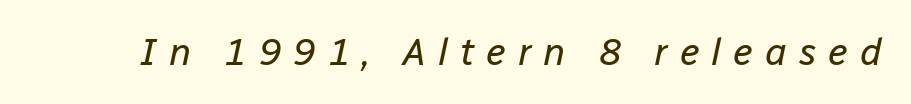
Q: Is the text bold? A: No.
Q: Is the text italic (slanted)? A: Yes, it leans right by about 12 degrees.
Q: Is the text underlined? A: No.
Q: Is the spacing between letters normal or unusually wide? A: Unusually wide.
Q: Width (condensed, normal, or wide)? A: Normal.
Q: Stroke contrast? A: Low.
Q: x-height? A: Medium.
Q: Monospaced? A: No.
